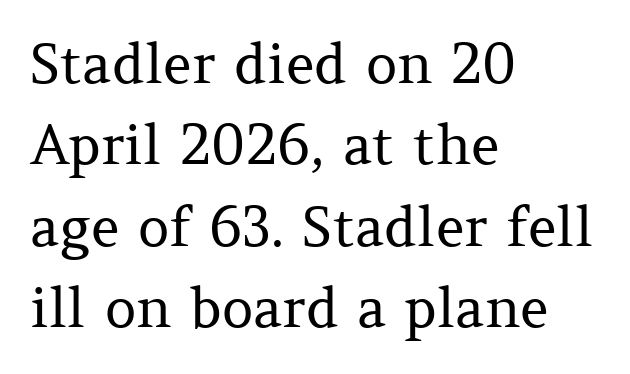
This is roman type, the default non-slanted kind. Look at the bottom of the vertical strokes: they flare into serifs here. This sample has the flowing, uneven cadence of proportional lettering. The horizontal fit of the characters is conventional and even. Stems and bowls with no extra thickness — not bold. The passage shown is not underscored anywhere.
